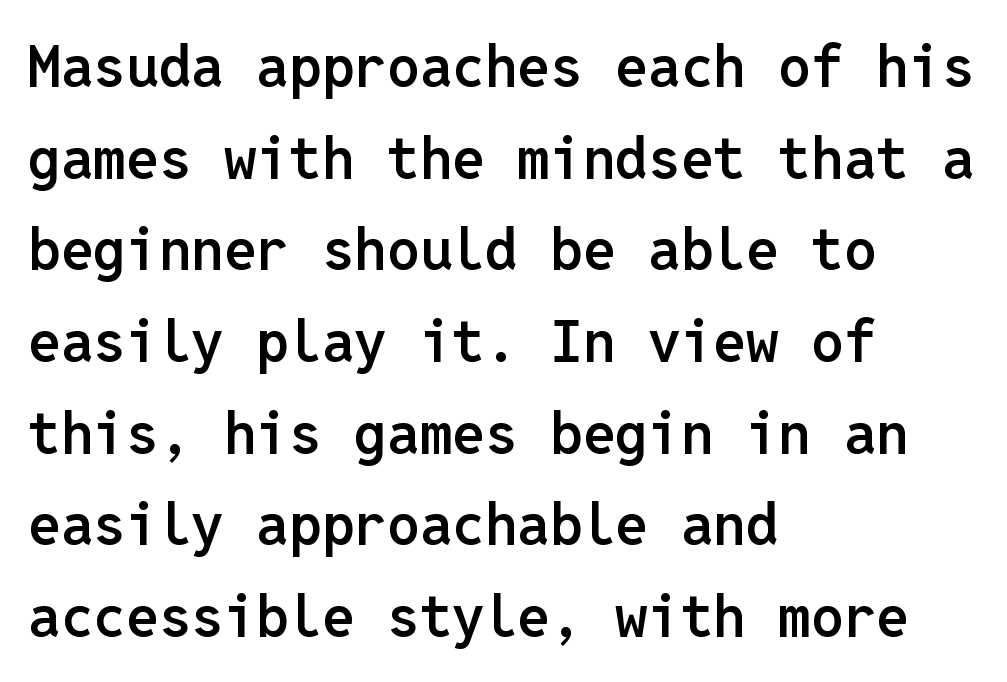
{"serif": "no", "italic": "no", "bold": "semi", "weight": "semibold", "width": "normal", "stroke_contrast": "low", "x_height": "medium", "monospaced": "yes", "underline": "no", "align": "left", "line_spacing": "normal", "line_spacing_ratio": 1.58, "letter_spacing": "normal", "letter_spacing_em": 0.0, "glyph_px": 58}
